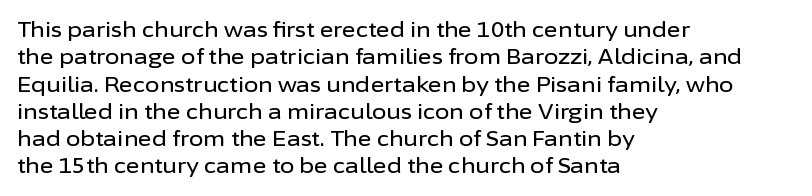
The image shows 21 px text type, upright; set left-aligned, normal line spacing (1.3x), normal letter spacing, not underlined.
